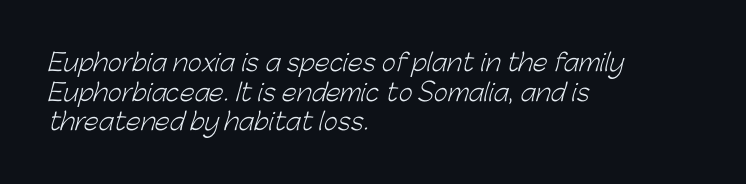
{"bold": "no", "underline": "no", "align": "left", "line_spacing_ratio": 1.23, "letter_spacing": "normal", "letter_spacing_em": 0.0, "glyph_px": 24}
